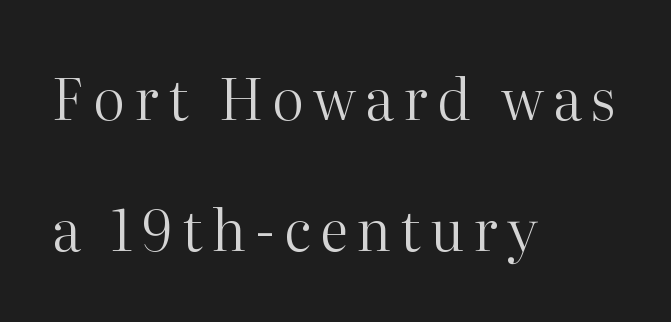
Q: Is the text bold? A: No.
Q: Is the text italic (slanted)? A: No, it is upright.
Q: Is the typeface a serif or a sans-serif typeface? A: Serif.
Q: Is the text underlined? A: No.
Q: How is the paragraph aligned? A: Left-aligned.
Q: Is the spacing between lines tight, normal or loose? A: Loose.
Q: Width (condensed, normal, or wide)? A: Normal.
Q: Stroke contrast? A: High.
Q: x-height? A: Medium.
Q: Monospaced? A: No.
